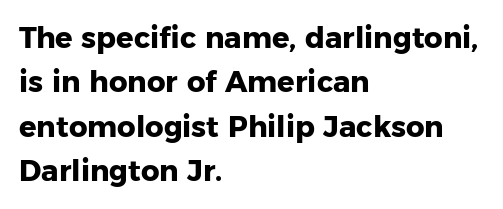
Q: Is the text bold? A: Yes.
Q: Is the text italic (slanted)? A: No, it is upright.
Q: Is the typeface a serif or a sans-serif typeface? A: Sans-serif.
Q: Is the text underlined? A: No.
Q: How is the paragraph aligned? A: Left-aligned.
Q: Is the spacing between letters normal or unusually wide? A: Normal.
Q: Is the spacing between lines tight, normal or loose? A: Normal.
Q: Width (condensed, normal, or wide)? A: Normal.
Q: Stroke contrast? A: Low.
Q: x-height? A: Medium.
Q: Monospaced? A: No.
